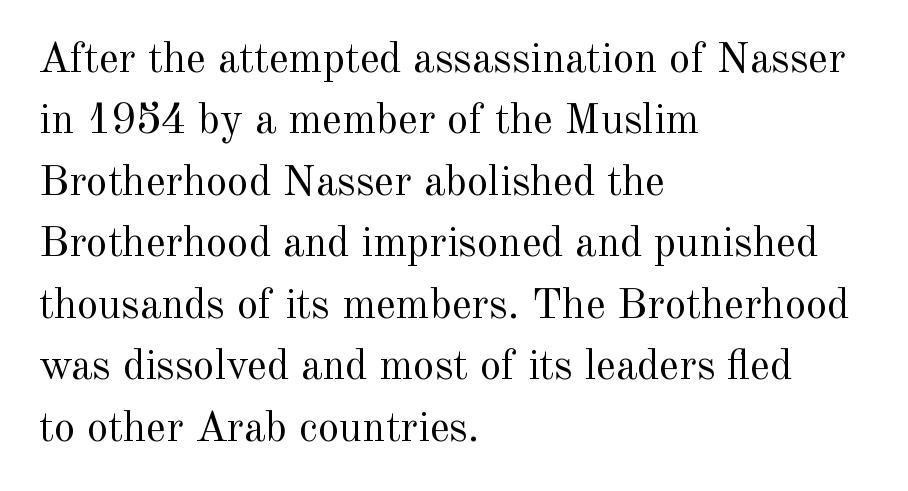
Q: Is the text bold? A: No.
Q: Is the text italic (slanted)? A: No, it is upright.
Q: Is the typeface a serif or a sans-serif typeface? A: Serif.
Q: Is the text underlined? A: No.
Q: How is the paragraph aligned? A: Left-aligned.
Q: Is the spacing between letters normal or unusually wide? A: Normal.
Q: Is the spacing between lines tight, normal or loose? A: Normal.
Q: Width (condensed, normal, or wide)? A: Normal.
Q: x-height? A: Small.
Q: Monospaced? A: No.
